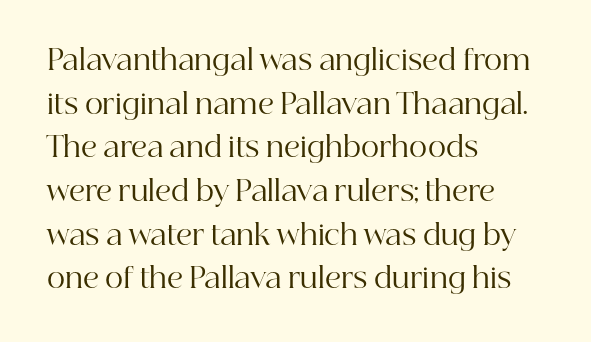
The image shows 28 px regular-weight serif type, upright; set left-aligned, normal line spacing (1.56x), normal letter spacing, not underlined; high stroke contrast and a medium x-height.
